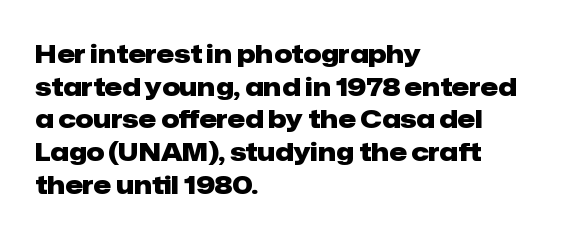
Q: Is the text bold? A: Yes.
Q: Is the text italic (slanted)? A: No, it is upright.
Q: Is the text underlined? A: No.
Q: How is the paragraph aligned? A: Left-aligned.
Q: Is the spacing between letters normal or unusually wide? A: Normal.
Q: Is the spacing between lines tight, normal or loose? A: Normal.
